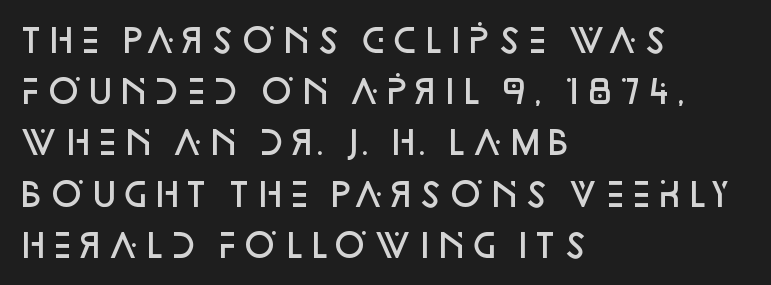
Q: Is the text bold? A: Semi-bold.
Q: Is the text italic (slanted)? A: No, it is upright.
Q: Is the typeface a serif or a sans-serif typeface? A: Sans-serif.
Q: Is the text underlined? A: No.
Q: How is the paragraph aligned? A: Left-aligned.
Q: Is the spacing between letters normal or unusually wide? A: Normal.
Q: Is the spacing between lines tight, normal or loose? A: Normal.
Q: Width (condensed, normal, or wide)? A: Normal.
Q: Stroke contrast? A: Low.
Q: x-height? A: Large.
Q: Monospaced? A: No.
